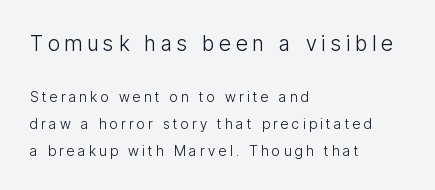
{"italic": "no", "bold": "no", "underline": "no", "align": "left", "line_spacing": "loose", "line_spacing_ratio": 1.94, "letter_spacing": "wide", "letter_spacing_em": 0.24, "larger_block": "first", "size_ratio": 1.5, "glyph_px": 21}
